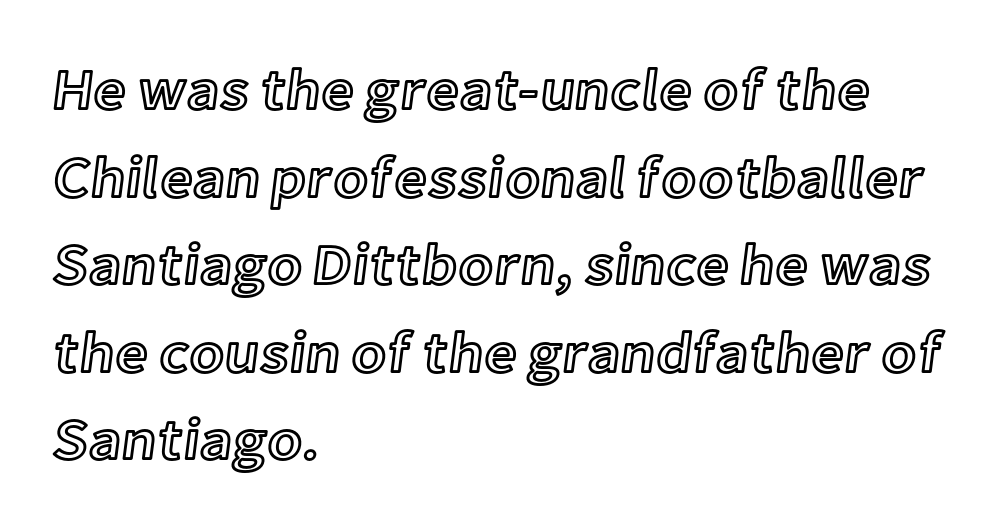
Q: Is the text italic (slanted)? A: Yes.
Q: Is the text underlined? A: No.
Q: How is the paragraph aligned? A: Left-aligned.
Q: Is the spacing between letters normal or unusually wide? A: Normal.
Q: Is the spacing between lines tight, normal or loose? A: Normal.
Q: Width (condensed, normal, or wide)? A: Normal.
Q: x-height? A: Medium.
Q: Monospaced? A: No.
